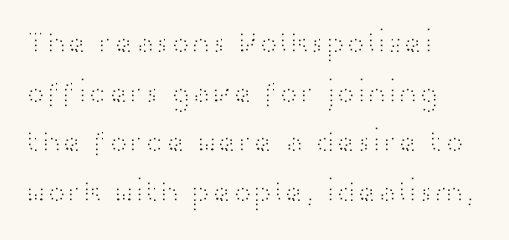
Tracking value appears to be zero — textbook default spacing. The typeface chosen for these lines omits serifs. Leading matches the norm, producing a regular column. Every stem runs plumb, perpendicular to the baseline. This reads as an unemphasized weight, regular at the heaviest. No word sits above an underline.
